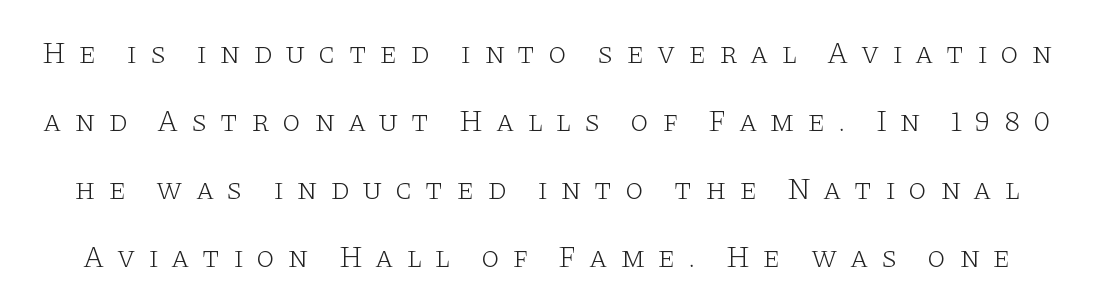
Honestly, there is no underline to notice here at all. Note the varied advance widths — an 'i' is clearly narrower than an 'm'. The characters display serif detailing at their extremities. Caption: face not bold, strokes unweighted.
